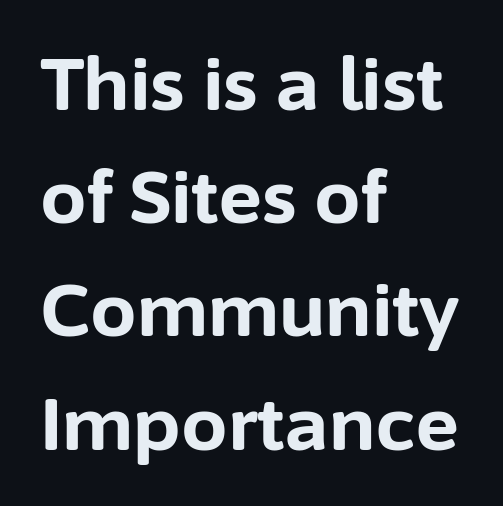
Q: Is the text bold? A: Yes.
Q: Is the text italic (slanted)? A: No, it is upright.
Q: Is the typeface a serif or a sans-serif typeface? A: Sans-serif.
Q: Is the text underlined? A: No.
Q: How is the paragraph aligned? A: Left-aligned.
Q: Is the spacing between letters normal or unusually wide? A: Normal.
Q: Is the spacing between lines tight, normal or loose? A: Normal.
Q: Width (condensed, normal, or wide)? A: Normal.
Q: Stroke contrast? A: Low.
Q: x-height? A: Medium.
Q: Monospaced? A: No.
